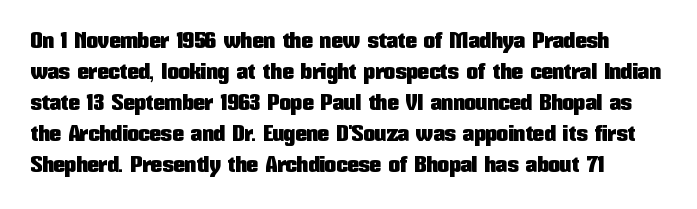
{"italic": "no", "underline": "no", "align": "left", "line_spacing": "normal", "line_spacing_ratio": 1.35, "letter_spacing": "normal", "letter_spacing_em": 0.0, "glyph_px": 23}
